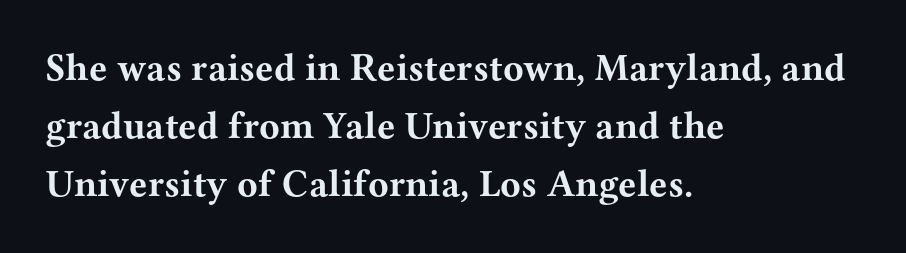
The image shows 38 px bold, wide serif type, upright; set left-aligned, normal line spacing (1.53x), normal letter spacing, not underlined; medium stroke contrast and a medium x-height.
